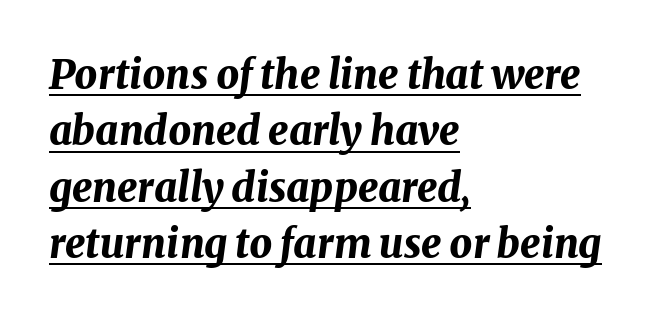
The image shows 40 px bold type, italic (leaning right); set left-aligned, normal line spacing (1.41x), normal letter spacing, underlined; medium stroke contrast and a medium x-height.
